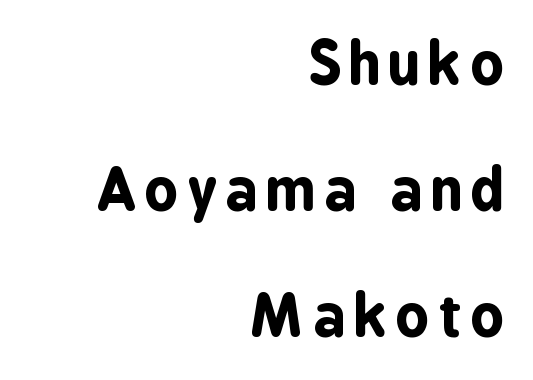
The image shows 58 px bold, condensed sans-serif type, upright; set right-aligned, loose line spacing (2.17x), not underlined; low stroke contrast and a medium x-height.
